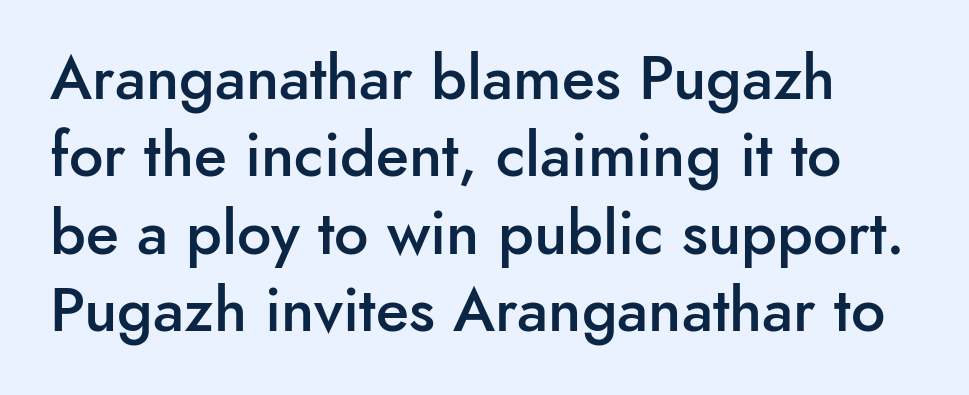
{"serif": "no", "italic": "no", "bold": "semi", "weight": "semibold", "width": "normal", "stroke_contrast": "low", "x_height": "small", "monospaced": "no", "underline": "no", "line_spacing": "normal", "line_spacing_ratio": 1.27, "letter_spacing": "normal", "letter_spacing_em": 0.0, "glyph_px": 61}
